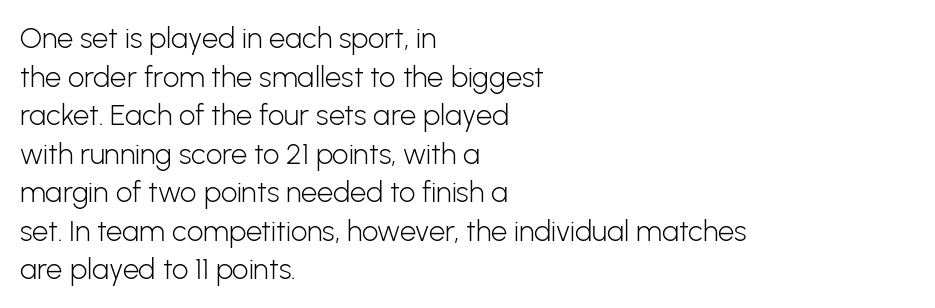
Q: Is the text bold? A: No.
Q: Is the text italic (slanted)? A: No, it is upright.
Q: Is the typeface a serif or a sans-serif typeface? A: Sans-serif.
Q: Is the text underlined? A: No.
Q: How is the paragraph aligned? A: Left-aligned.
Q: Is the spacing between letters normal or unusually wide? A: Normal.
Q: Is the spacing between lines tight, normal or loose? A: Normal.
Q: Width (condensed, normal, or wide)? A: Normal.
Q: Stroke contrast? A: Low.
Q: x-height? A: Medium.
Q: Monospaced? A: No.
